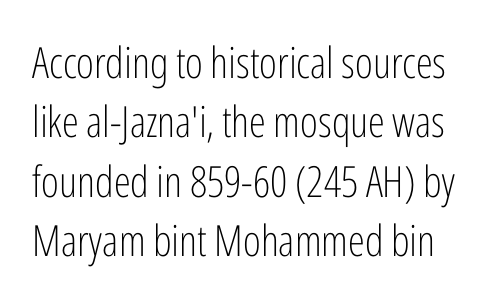
Q: Is the text bold? A: No.
Q: Is the text italic (slanted)? A: No, it is upright.
Q: Is the typeface a serif or a sans-serif typeface? A: Sans-serif.
Q: Is the text underlined? A: No.
Q: Is the spacing between letters normal or unusually wide? A: Normal.
Q: Is the spacing between lines tight, normal or loose? A: Normal.
Q: Width (condensed, normal, or wide)? A: Condensed.
Q: Stroke contrast? A: Low.
Q: x-height? A: Medium.
Q: Monospaced? A: No.
